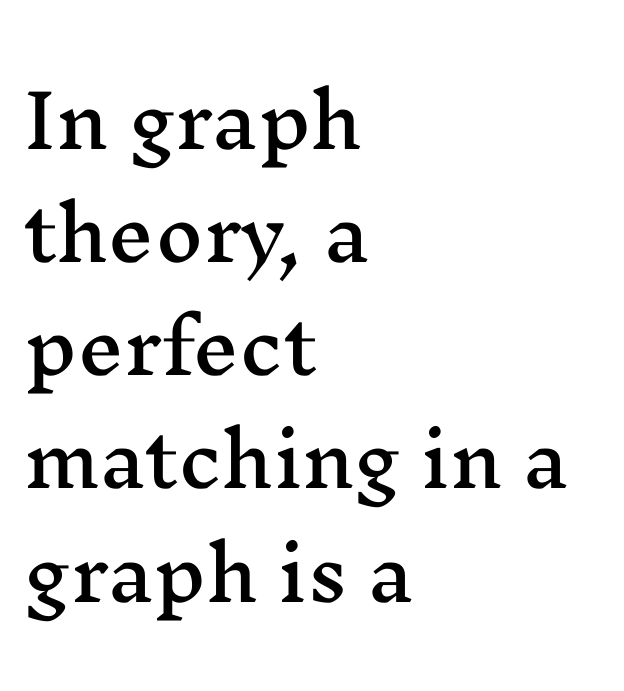
Check where the strokes stop: tiny serifs finish them off. Typeset ragged right — the left edge is the straight one. Regular leading. You could call the tracking neutral — neither tight nor loose. Italic: no, the glyphs are upright roman. The area under the type is left untouched.
